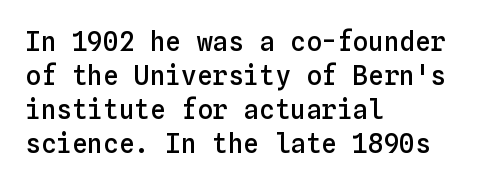
{"italic": "no", "bold": "semi", "underline": "no", "align": "left", "line_spacing": "normal", "line_spacing_ratio": 1.31, "letter_spacing": "normal", "letter_spacing_em": 0.0, "glyph_px": 26}
